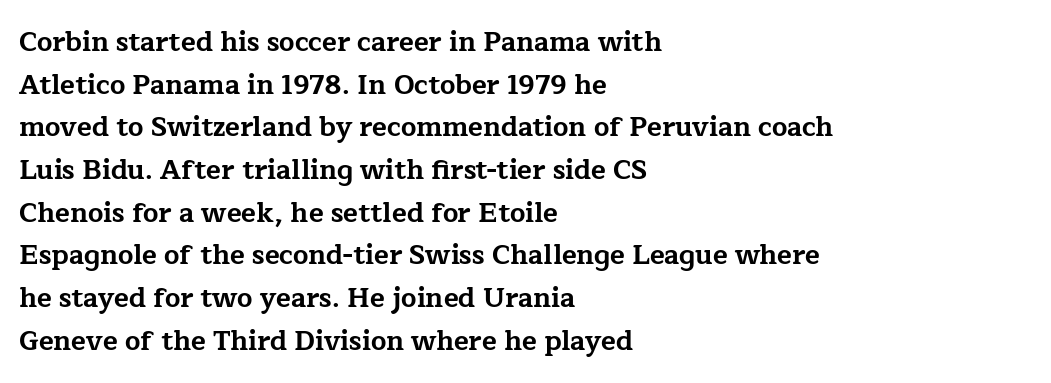
Typesetter's note: full bold, strokes at maximum text heaviness. Compared with typical paragraphs, the rows here are spaced about the same. Layout note: lines flush left. The passage shown is not underscored anywhere.
